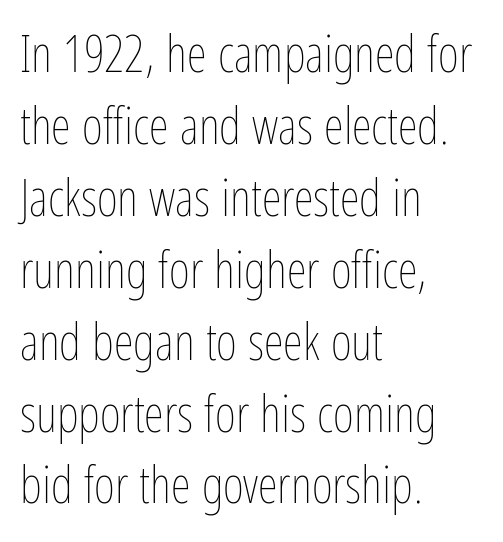
{"italic": "no", "bold": "no", "weight": "thin", "width": "condensed", "stroke_contrast": "low", "x_height": "medium", "monospaced": "no", "underline": "no", "align": "left", "line_spacing": "normal", "line_spacing_ratio": 1.41, "letter_spacing": "normal", "letter_spacing_em": 0.0, "glyph_px": 51}
